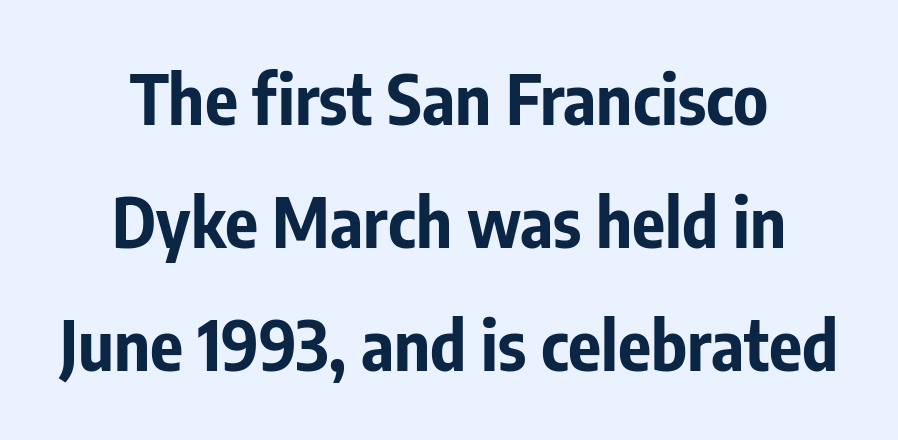
The image shows 69 px bold, condensed sans-serif type, upright; set line spacing 1.78x, normal letter spacing, not underlined; low stroke contrast and a medium x-height.
